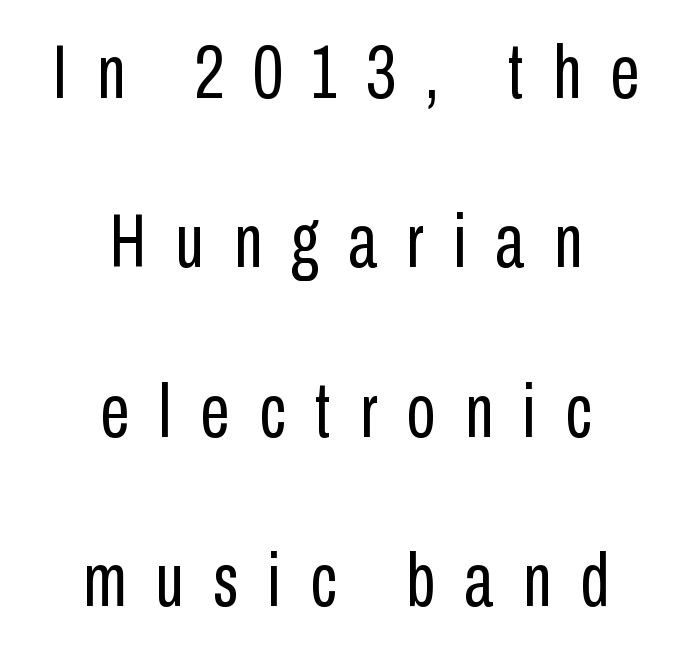
Q: Is the text bold? A: No.
Q: Is the text italic (slanted)? A: No, it is upright.
Q: Is the typeface a serif or a sans-serif typeface? A: Sans-serif.
Q: Is the text underlined? A: No.
Q: How is the paragraph aligned? A: Centered.
Q: Is the spacing between letters normal or unusually wide? A: Unusually wide.
Q: Is the spacing between lines tight, normal or loose? A: Loose.
Q: Width (condensed, normal, or wide)? A: Condensed.
Q: Stroke contrast? A: Low.
Q: x-height? A: Medium.
Q: Monospaced? A: No.
